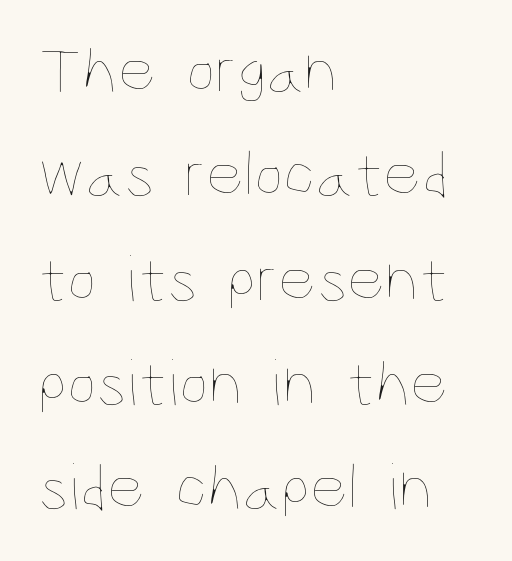
The image shows 66 px thin, condensed type, upright; set left-aligned, normal line spacing (1.58x), normal letter spacing, not underlined; low stroke contrast and a large x-height.
